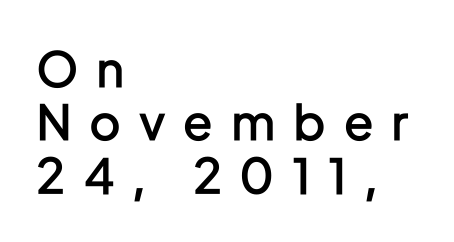
The image shows 48 px semibold, condensed sans-serif type, upright; set left-aligned, tight line spacing (1.11x), unusually wide letter spacing (+0.4 em), not underlined; low stroke contrast and a medium x-height.
